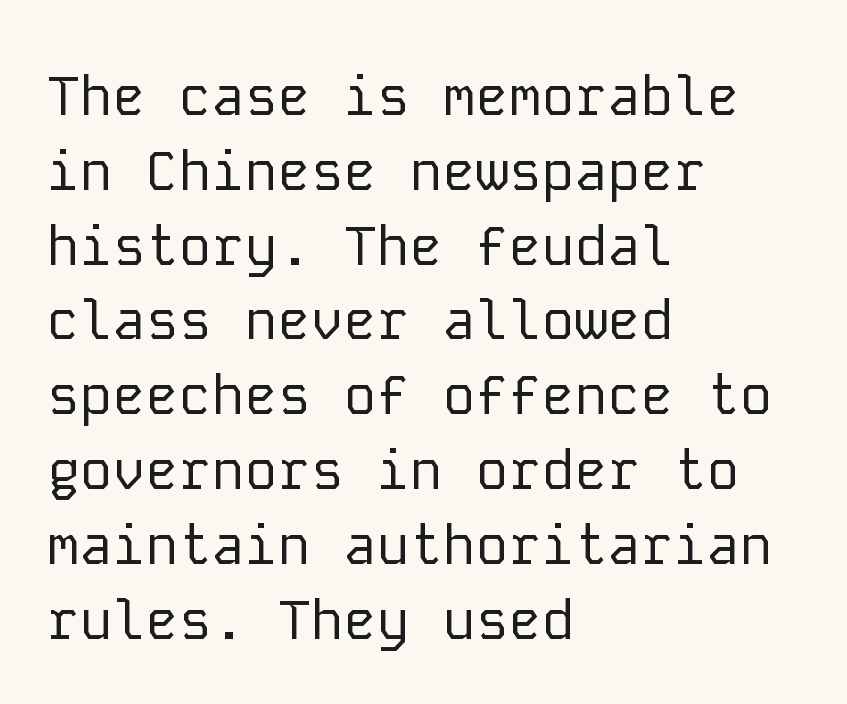
Rendered with straight, roman letterforms. Weight: not bold — regular or lighter. Anything drawn beneath the words? Only blank space. Horizontally, the lines are justified to the leading edge only. The passage shown is typeset with a sans-serif family. Evenly set lines give the paragraph a standard silhouette.
